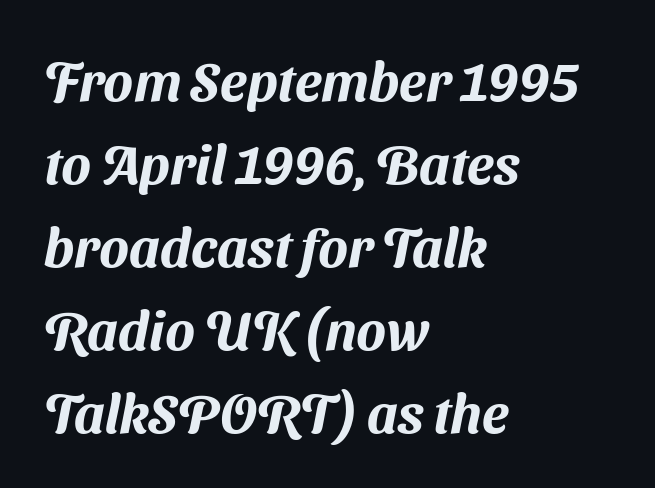
{"serif": "no", "width": "normal", "stroke_contrast": "medium", "x_height": "medium", "monospaced": "no", "underline": "no", "align": "left", "line_spacing": "normal", "line_spacing_ratio": 1.51, "letter_spacing": "normal", "letter_spacing_em": 0.0, "glyph_px": 55}
